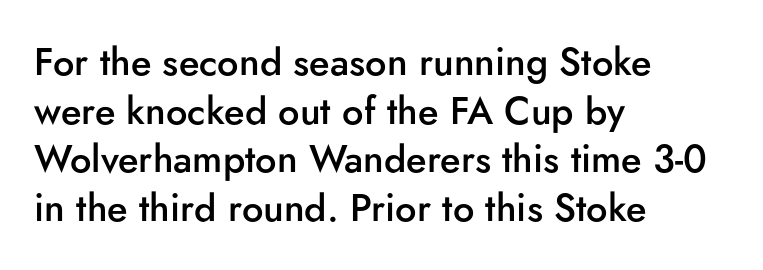
Q: Is the text bold? A: Semi-bold.
Q: Is the text italic (slanted)? A: No, it is upright.
Q: Is the typeface a serif or a sans-serif typeface? A: Sans-serif.
Q: Is the text underlined? A: No.
Q: How is the paragraph aligned? A: Left-aligned.
Q: Is the spacing between letters normal or unusually wide? A: Normal.
Q: Is the spacing between lines tight, normal or loose? A: Normal.
Q: Width (condensed, normal, or wide)? A: Normal.
Q: Stroke contrast? A: Low.
Q: x-height? A: Small.
Q: Monospaced? A: No.
